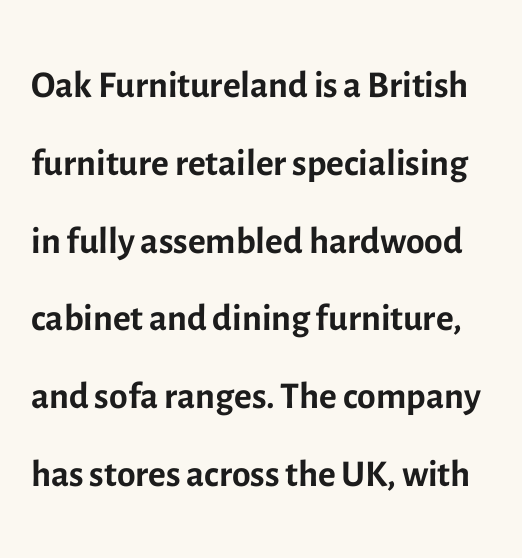
It's the straight-up-and-down kind of type. Summary of weight: not heavy and not bold. The passage shown stacks its lines at a standard gap. A typesetter would call this proportional, since set widths differ per character.
